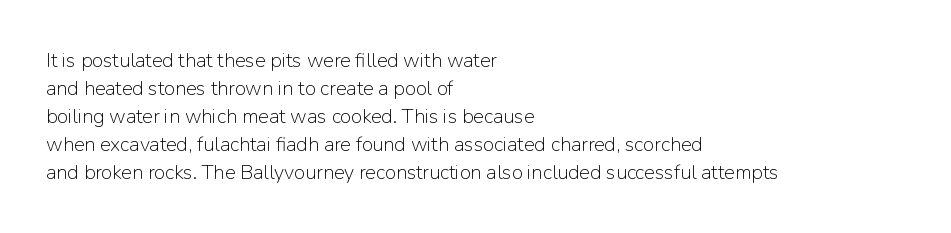
The image shows 20 px text type, upright; set left-aligned, normal line spacing (1.4x), normal letter spacing, not underlined.
